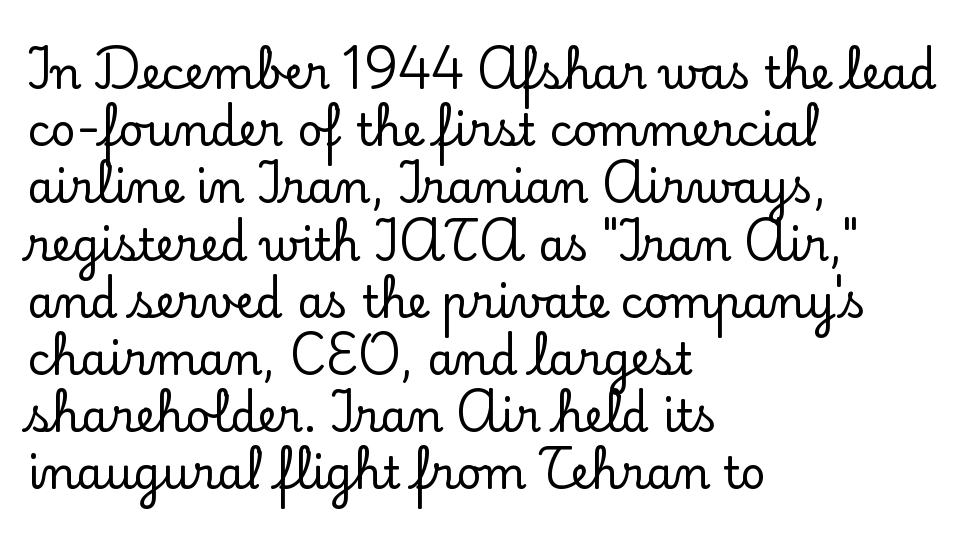
{"serif": "yes", "italic": "no", "width": "normal", "stroke_contrast": "low", "x_height": "small", "monospaced": "no", "underline": "no", "align": "left", "line_spacing": "normal", "line_spacing_ratio": 1.3, "letter_spacing": "normal", "letter_spacing_em": 0.0, "glyph_px": 44}
